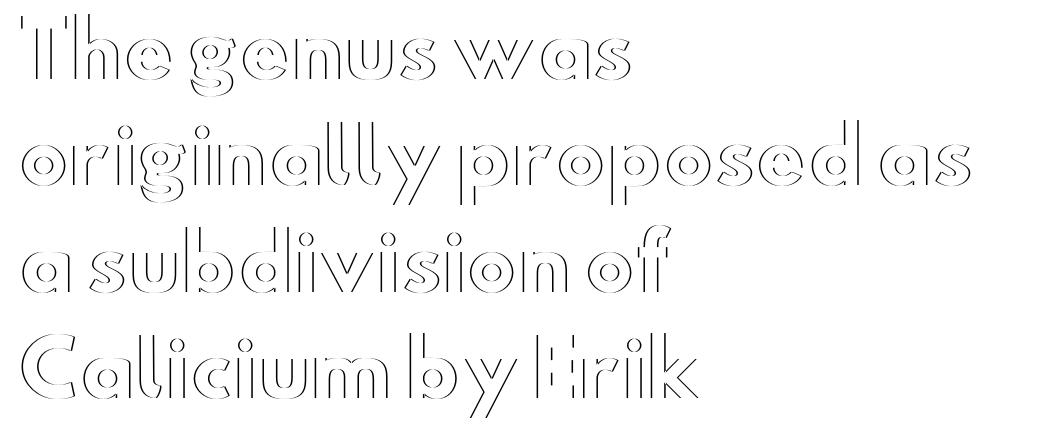
The image shows 76 px wide type, upright; set left-aligned, normal line spacing (1.4x), normal letter spacing, not underlined; a small x-height.
